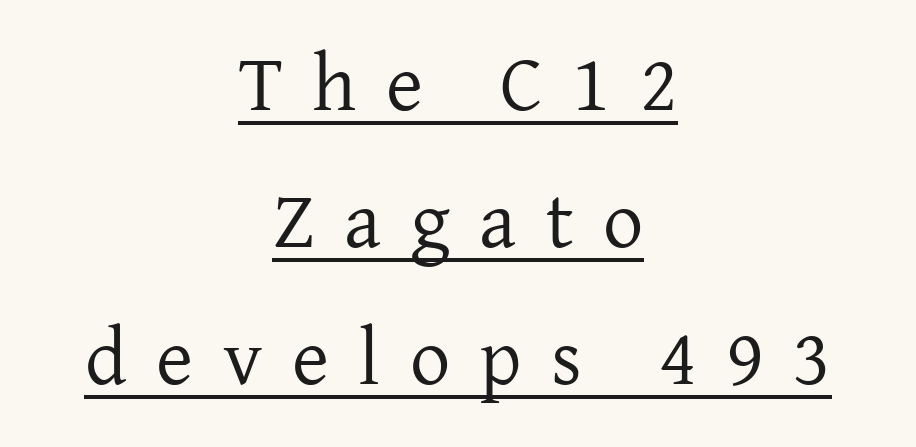
{"serif": "yes", "italic": "no", "bold": "no", "weight": "regular", "width": "normal", "stroke_contrast": "low", "x_height": "medium", "monospaced": "no", "underline": "yes", "align": "center", "line_spacing_ratio": 1.71, "letter_spacing": "wide", "letter_spacing_em": 0.37, "glyph_px": 80}
